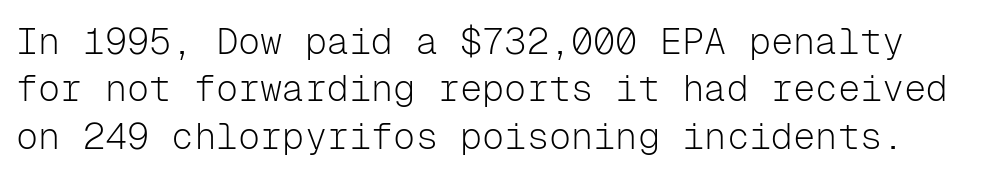
{"serif": "no", "italic": "no", "bold": "no", "weight": "light", "width": "normal", "stroke_contrast": "low", "x_height": "medium", "monospaced": "yes", "underline": "no", "line_spacing": "normal", "line_spacing_ratio": 1.28, "letter_spacing": "normal", "letter_spacing_em": 0.0, "glyph_px": 37}
